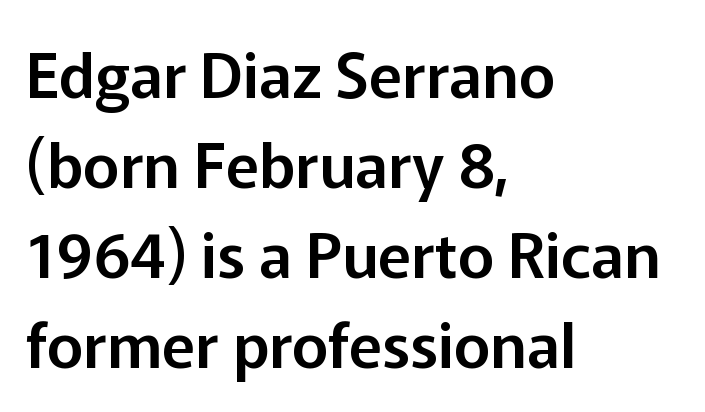
{"serif": "no", "italic": "no", "width": "normal", "stroke_contrast": "low", "x_height": "medium", "monospaced": "no", "underline": "no", "align": "left", "line_spacing": "normal", "line_spacing_ratio": 1.45, "letter_spacing": "normal", "letter_spacing_em": 0.0, "glyph_px": 62}
